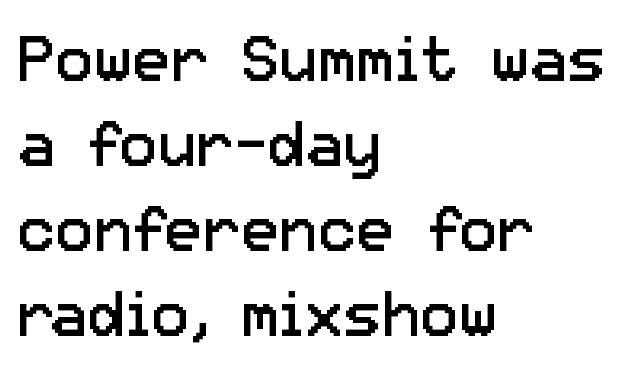
{"serif": "no", "italic": "no", "bold": "no", "weight": "regular", "width": "normal", "stroke_contrast": "low", "x_height": "medium", "monospaced": "no", "underline": "no", "align": "left", "line_spacing": "normal", "line_spacing_ratio": 1.33, "letter_spacing": "normal", "letter_spacing_em": 0.0, "glyph_px": 64}
